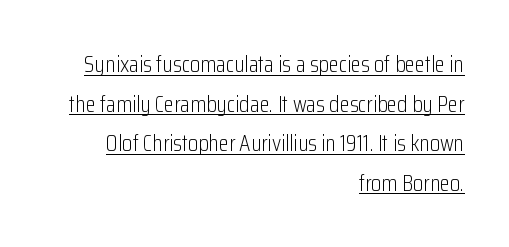
{"italic": "no", "bold": "no", "underline": "yes", "align": "right", "line_spacing_ratio": 1.72, "letter_spacing": "normal", "letter_spacing_em": 0.0, "glyph_px": 23}
